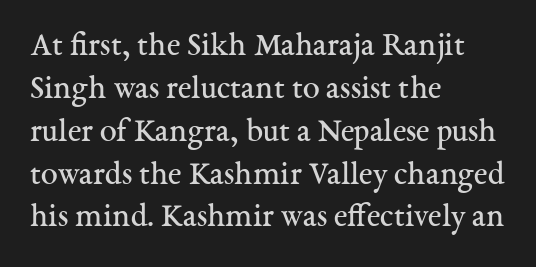
The foot of each line stays bare and open. The face used here is rendered with its standard letterfit. Vertical stems look standard width or narrower in stroke. Upright lettering throughout. Horizontally, the lines are justified to the leading edge only.
